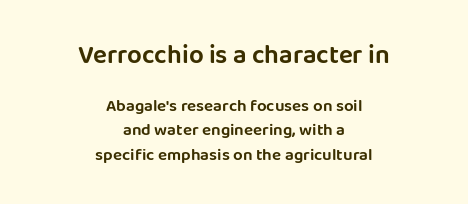
{"italic": "no", "underline": "no", "align": "center", "line_spacing": "normal", "line_spacing_ratio": 1.43, "letter_spacing": "normal", "letter_spacing_em": 0.0, "larger_block": "first", "size_ratio": 1.53, "glyph_px": 26}
